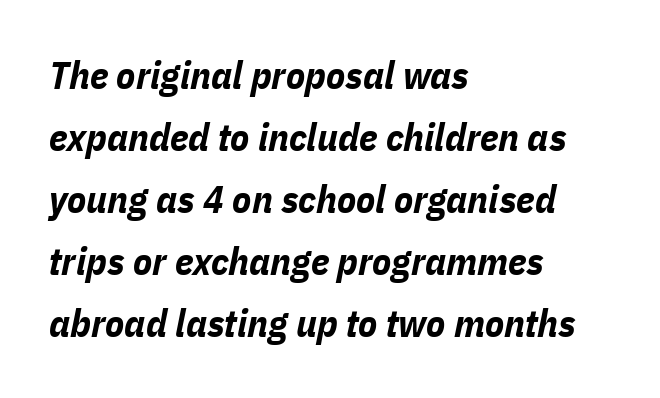
{"italic": "yes", "lean": "right", "slant_degrees": 11, "bold": "yes", "weight": "bold", "width": "condensed", "stroke_contrast": "low", "x_height": "medium", "monospaced": "no", "underline": "no", "align": "left", "line_spacing": "normal", "line_spacing_ratio": 1.59, "letter_spacing": "normal", "letter_spacing_em": 0.0, "glyph_px": 39}
